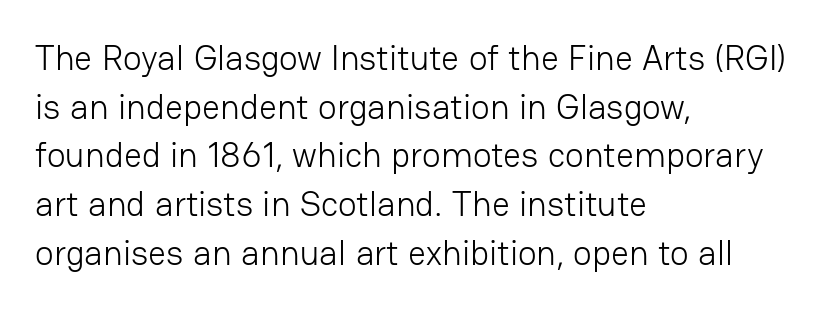
{"serif": "no", "italic": "no", "bold": "no", "weight": "light", "width": "normal", "stroke_contrast": "low", "x_height": "medium", "monospaced": "no", "underline": "no", "align": "left", "line_spacing": "normal", "line_spacing_ratio": 1.39, "letter_spacing": "normal", "letter_spacing_em": 0.0, "glyph_px": 35}
